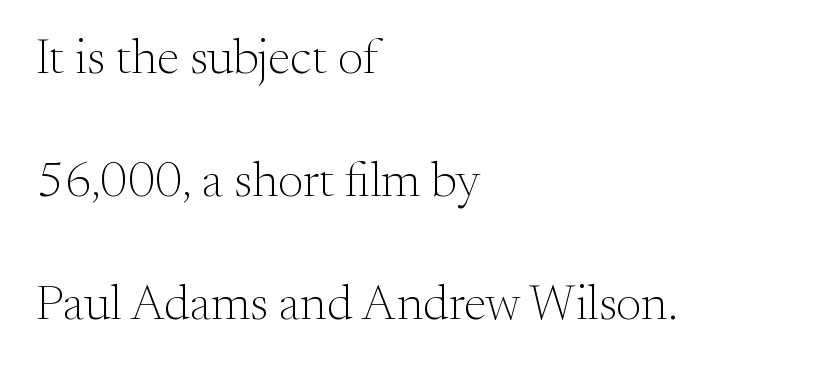
{"serif": "yes", "italic": "no", "bold": "no", "weight": "light", "width": "normal", "stroke_contrast": "medium", "x_height": "small", "monospaced": "no", "underline": "no", "align": "left", "line_spacing": "loose", "line_spacing_ratio": 2.46, "letter_spacing": "normal", "letter_spacing_em": 0.0, "glyph_px": 50}
